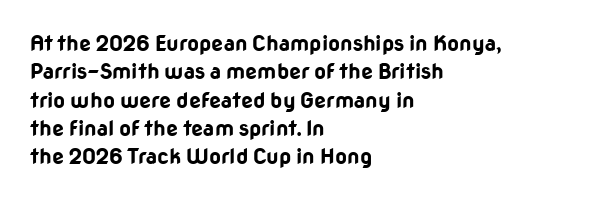
{"italic": "no", "bold": "yes", "underline": "no", "align": "left", "line_spacing": "normal", "line_spacing_ratio": 1.35, "letter_spacing": "normal", "letter_spacing_em": 0.0, "glyph_px": 21}
